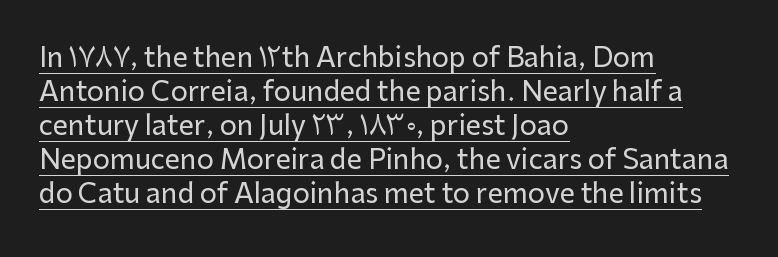
Q: Is the text italic (slanted)? A: No, it is upright.
Q: Is the text underlined? A: Yes.
Q: How is the paragraph aligned? A: Left-aligned.
Q: Is the spacing between letters normal or unusually wide? A: Normal.
Q: Is the spacing between lines tight, normal or loose? A: Normal.
